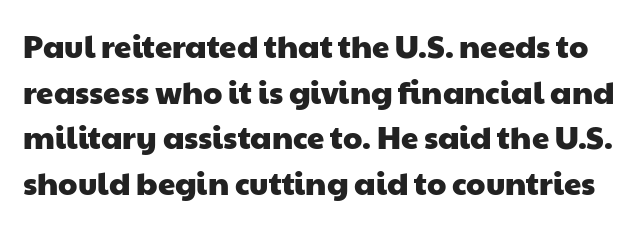
Character widths vary here, with narrow letters taking less room than wide ones. A bare baseline throughout the passage. The letters carry no serifs — their stems end cleanly without finishing strokes. The line-height multiplier appears to be the usual default. In terms of letterspacing, this is plain default setting.
